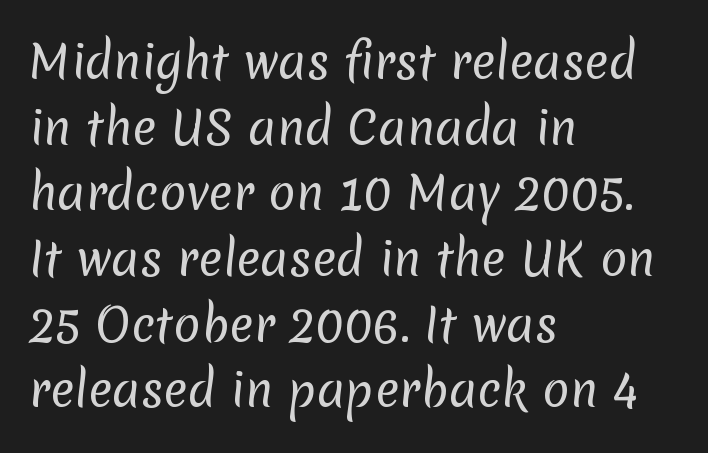
Q: Is the text bold? A: No.
Q: Is the typeface a serif or a sans-serif typeface? A: Sans-serif.
Q: Is the text underlined? A: No.
Q: How is the paragraph aligned? A: Left-aligned.
Q: Is the spacing between letters normal or unusually wide? A: Normal.
Q: Is the spacing between lines tight, normal or loose? A: Normal.
Q: Width (condensed, normal, or wide)? A: Normal.
Q: Stroke contrast? A: Low.
Q: x-height? A: Medium.
Q: Monospaced? A: No.
